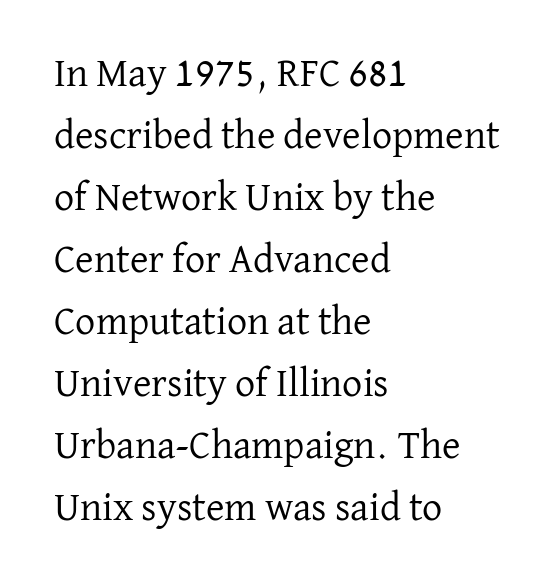
The image shows 40 px regular-weight serif type, upright; set left-aligned, normal line spacing (1.55x), normal letter spacing, not underlined; low stroke contrast and a medium x-height.
